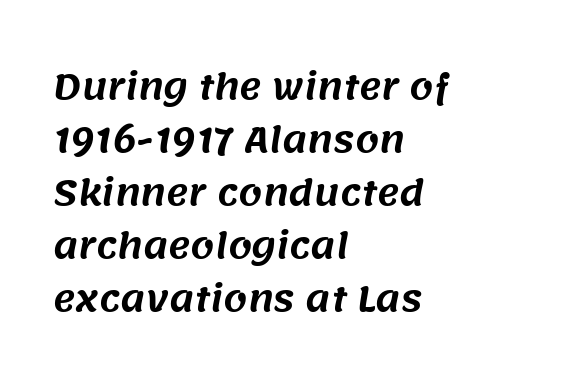
The image shows 34 px sans-serif type; set left-aligned, normal line spacing (1.56x), normal letter spacing, not underlined; medium stroke contrast and a large x-height.
